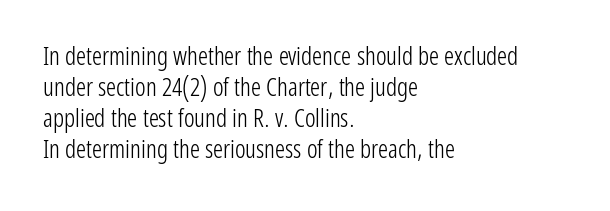
A light-to-regular cut is what we see here. Clear beneath every line of the passage. Vertical strokes here are truly vertical. The passage shown has conventional tracking throughout. Leftover space on each line is placed entirely after the last word.
